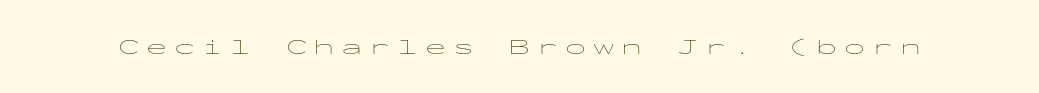
The image shows 21 px text type, upright; set unusually wide letter spacing (+0.33 em), not underlined.
